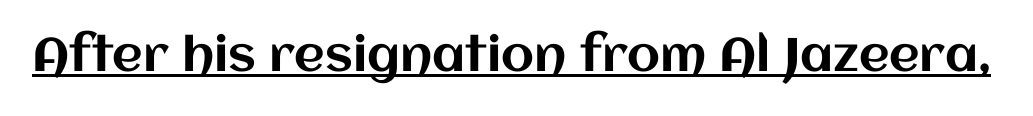
Does a line run under the words? Yes, clearly. Proportional: the letters do not fall into vertical columns. You could call the tracking neutral — neither tight nor loose. The lettering stays uniformly vertical, giving the passage a roman look.
